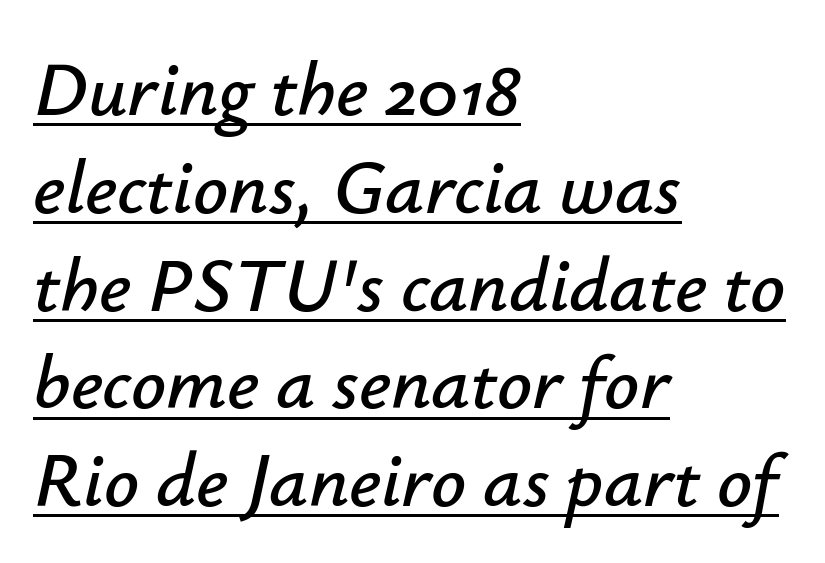
Q: Is the text italic (slanted)? A: Yes, it leans right by about 12 degrees.
Q: Is the text underlined? A: Yes.
Q: How is the paragraph aligned? A: Left-aligned.
Q: Is the spacing between letters normal or unusually wide? A: Normal.
Q: Is the spacing between lines tight, normal or loose? A: Normal.
Q: Width (condensed, normal, or wide)? A: Normal.
Q: Stroke contrast? A: Low.
Q: x-height? A: Small.
Q: Monospaced? A: No.
